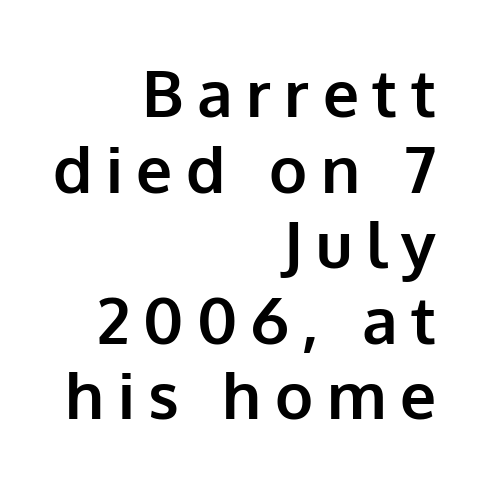
The image shows 64 px bold sans-serif type, upright; set right-aligned, line spacing 1.18x, unusually wide letter spacing (+0.21 em), not underlined; low stroke contrast and a medium x-height.
